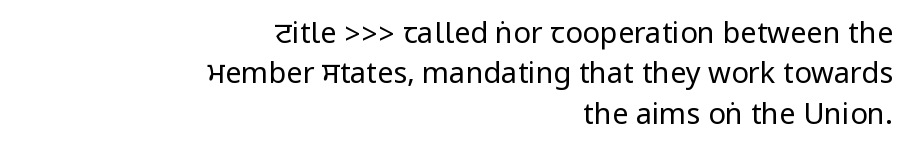
This rendering employs a face without finishing strokes, i.e., a sans-serif. This is not heavy type; no bold has been used. If you drew a line through each stem, it would be perfectly vertical. The lines are quadded right. The face used here is rendered with its standard letterfit.
